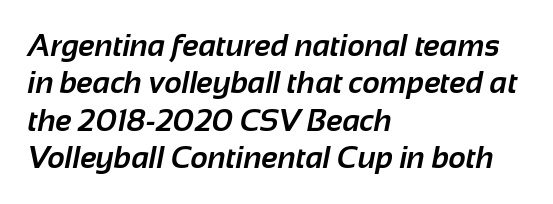
{"serif": "no", "bold": "yes", "weight": "bold", "width": "normal", "stroke_contrast": "low", "x_height": "medium", "monospaced": "no", "underline": "no", "align": "left", "line_spacing": "normal", "line_spacing_ratio": 1.25, "letter_spacing": "normal", "letter_spacing_em": 0.0, "glyph_px": 30}
